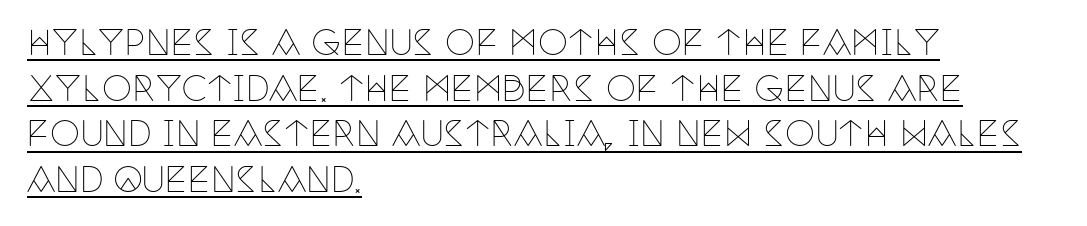
The leading is moderate, giving the passage an even texture. Which margin do the lines hug? The left one — the right edge is uneven. The letterforms sit at book weight or below. There is no visible air inserted between adjacent glyphs. The typography opts for an upright posture over an oblique one.
